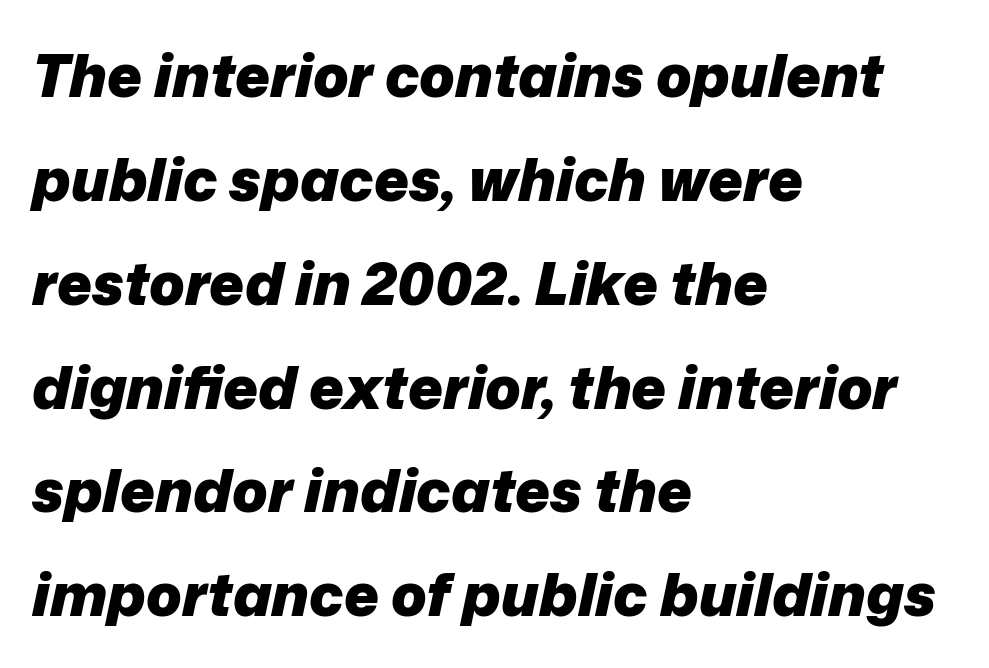
{"italic": "yes", "lean": "right", "slant_degrees": 12, "bold": "yes", "weight": "heavy", "width": "normal", "stroke_contrast": "low", "x_height": "medium", "monospaced": "no", "underline": "no", "align": "left", "line_spacing_ratio": 1.76, "letter_spacing": "normal", "letter_spacing_em": 0.0, "glyph_px": 59}
